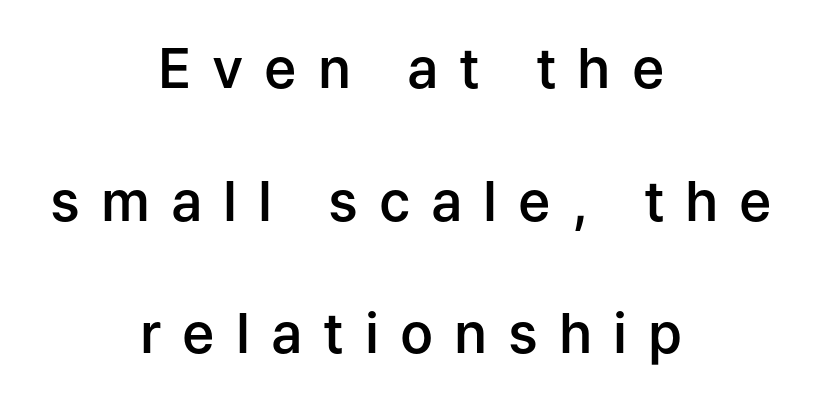
Q: Is the text bold? A: Semi-bold.
Q: Is the text italic (slanted)? A: No, it is upright.
Q: Is the typeface a serif or a sans-serif typeface? A: Sans-serif.
Q: Is the text underlined? A: No.
Q: How is the paragraph aligned? A: Centered.
Q: Is the spacing between letters normal or unusually wide? A: Unusually wide.
Q: Is the spacing between lines tight, normal or loose? A: Loose.
Q: Width (condensed, normal, or wide)? A: Normal.
Q: Stroke contrast? A: Low.
Q: x-height? A: Medium.
Q: Monospaced? A: No.
